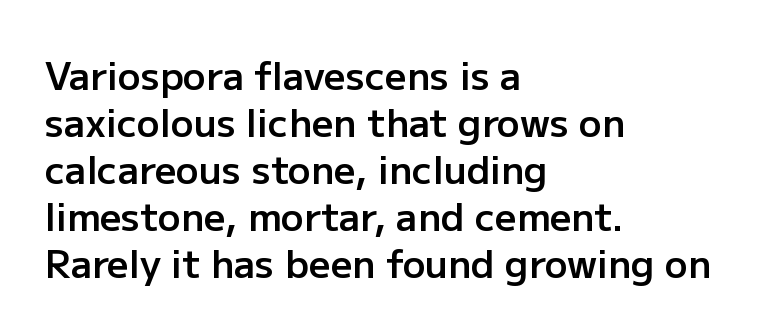
Q: Is the text bold? A: Semi-bold.
Q: Is the text italic (slanted)? A: No, it is upright.
Q: Is the typeface a serif or a sans-serif typeface? A: Sans-serif.
Q: Is the text underlined? A: No.
Q: How is the paragraph aligned? A: Left-aligned.
Q: Is the spacing between letters normal or unusually wide? A: Normal.
Q: Width (condensed, normal, or wide)? A: Normal.
Q: Stroke contrast? A: Low.
Q: x-height? A: Medium.
Q: Monospaced? A: No.
